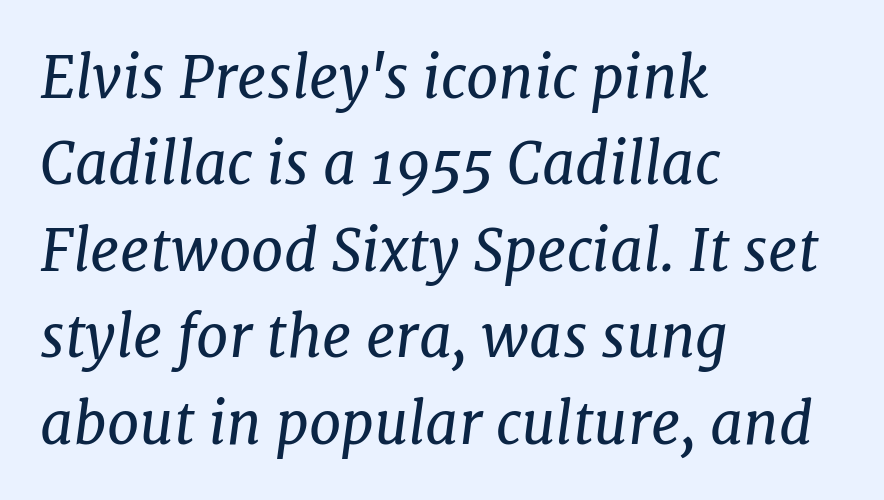
Q: Is the text bold? A: No.
Q: Is the text italic (slanted)? A: Yes, it leans right by about 7 degrees.
Q: Is the typeface a serif or a sans-serif typeface? A: Serif.
Q: Is the text underlined? A: No.
Q: How is the paragraph aligned? A: Left-aligned.
Q: Is the spacing between letters normal or unusually wide? A: Normal.
Q: Is the spacing between lines tight, normal or loose? A: Normal.
Q: Width (condensed, normal, or wide)? A: Normal.
Q: Stroke contrast? A: Low.
Q: x-height? A: Medium.
Q: Monospaced? A: No.
